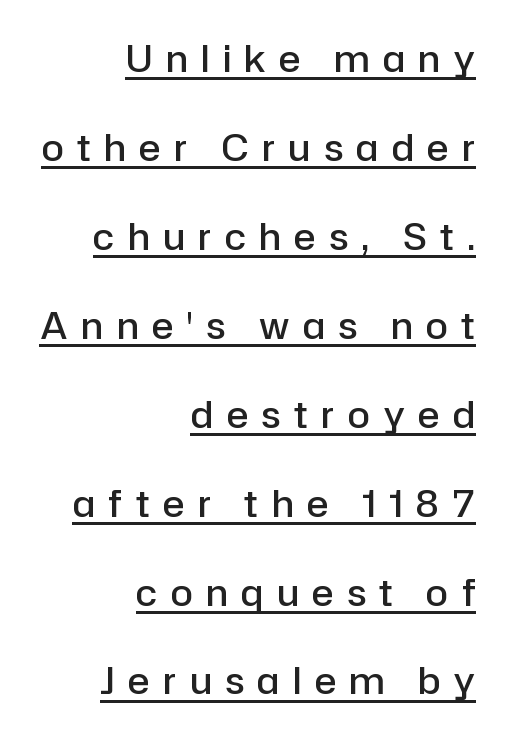
The image shows 36 px semibold sans-serif type, upright; set right-aligned, loose line spacing (2.47x), unusually wide letter spacing (+0.38 em), underlined; low stroke contrast and a medium x-height.
